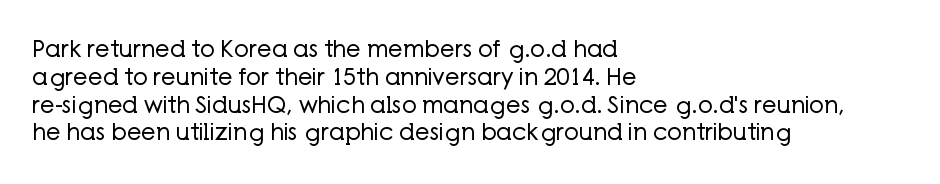
Italic: no, the glyphs are upright roman. Typeset ragged right — the left edge is the straight one. The gaps between neighbouring characters are ordinary and unremarkable. No letter is thick-stroked: the sample isn't bold. Lines of text with bare space underneath.
